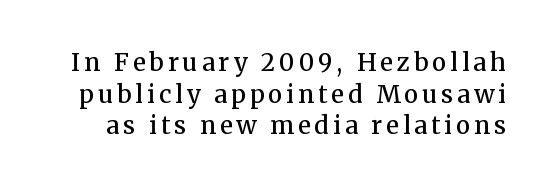
Upright lettering throughout. Emphasis by weight is partial: semibold. Evenly set lines give the paragraph a standard silhouette. Bare-footed words on every line.
